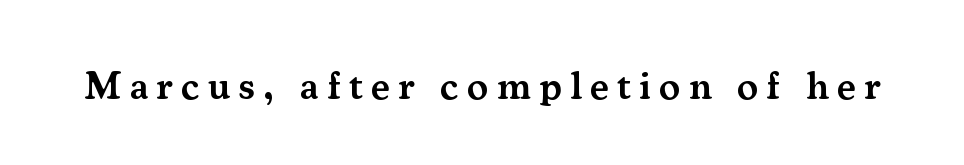
The image shows 40 px semibold serif type, upright; set unusually wide letter spacing (+0.2 em), not underlined; medium stroke contrast and a small x-height.
